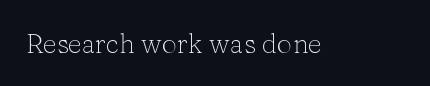
Has an underline been added? It has not. The type is set solid horizontally, with unmodified tracking. The characters are drawn with everyday or finer stroke widths. Every character sits straight up, as roman type does.
